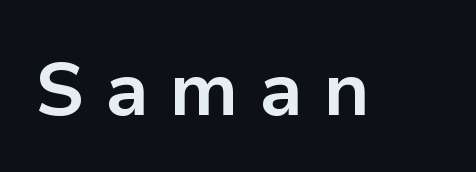
The image shows 75 px bold sans-serif type, upright; set unusually wide letter spacing (+0.28 em), not underlined; low stroke contrast and a medium x-height.
